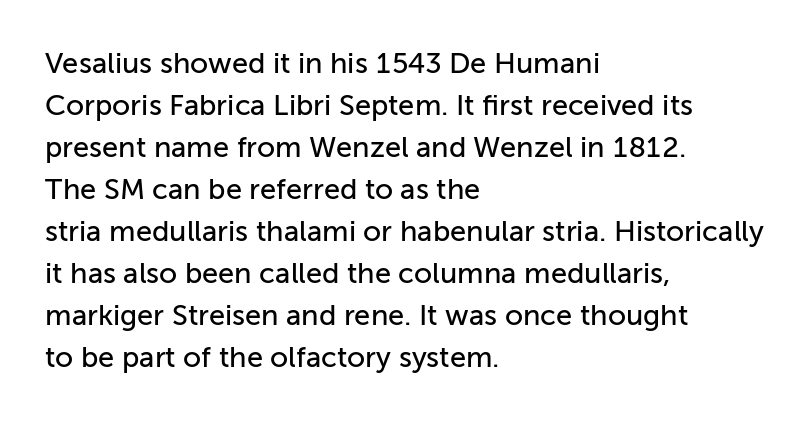
Glance below the letters and you will spot only blank space. This sample keeps an unexceptional amount of space between lines. The letters sit at their default tracking, neither squeezed nor spread. Serif or sans? Sans — the stroke terminals are bare. Varying glyph widths throughout — classic text-font behaviour. The font's upright variant was chosen for this text.
